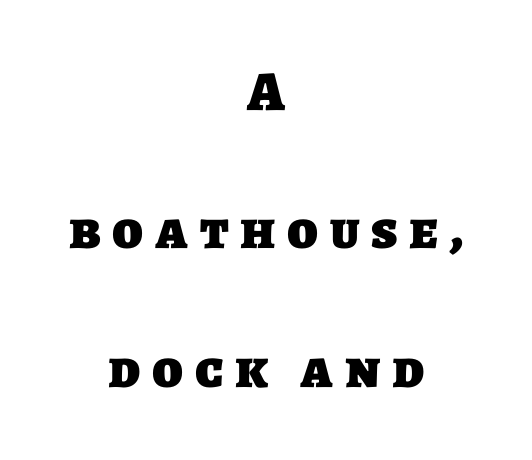
The image shows 56 px heavy sans-serif type; set centered, loose line spacing (2.47x), unusually wide letter spacing (+0.21 em), not underlined; low stroke contrast and a large x-height.
